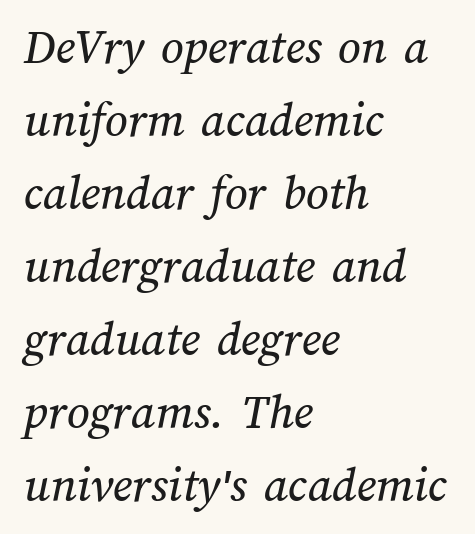
The rows are spaced the way most documents space them. Think of a printed novel: that variable character pitch is what you see here. Glance below the letters and you will spot only blank space. A typesetter would call this zero additional tracking.
